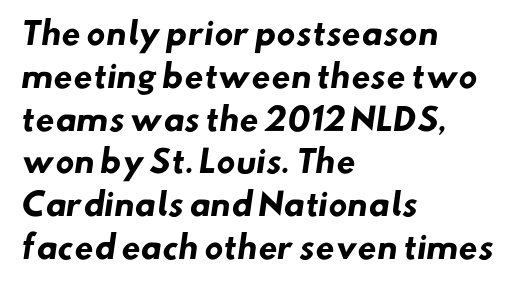
Beneath every word, the page is bare. Left-aligned paragraph, ragged on the right. Students, observe: this is what conventionally led text looks like. You could not count columns in this text — the font is proportionally spaced.
